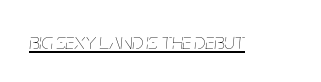
Q: Is the text bold? A: No.
Q: Is the text italic (slanted)? A: Yes, it leans right by about 5 degrees.
Q: Is the text underlined? A: Yes.
Q: Is the spacing between letters normal or unusually wide? A: Normal.
